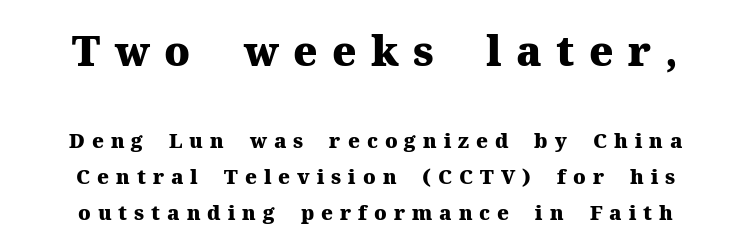
The image shows 41 px heavy serif type, upright; set centered, line spacing 1.79x, unusually wide letter spacing (+0.35 em), not underlined; the first (top) block is 2.05x larger; medium stroke contrast and a medium x-height.
